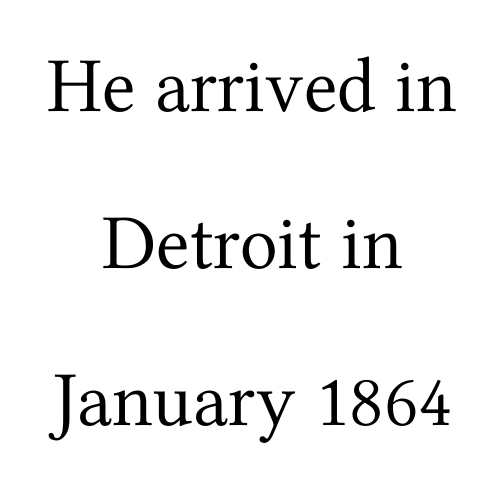
A typesetter would call this proportional, since set widths differ per character. Reading down the column, the eye jumps a long way to each next line. Has an underline been added? It has not. Typeset on center — no edge is straight. Vertical stems look standard width or narrower in stroke.
